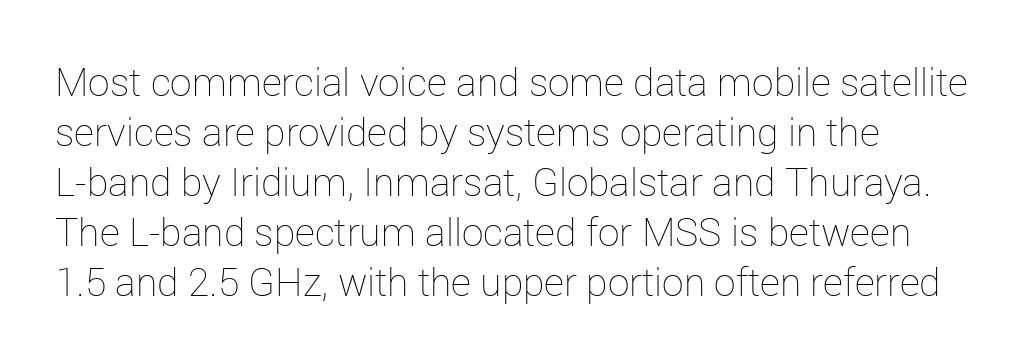
Q: Is the text bold? A: No.
Q: Is the text italic (slanted)? A: No, it is upright.
Q: Is the text underlined? A: No.
Q: Is the spacing between letters normal or unusually wide? A: Normal.
Q: Is the spacing between lines tight, normal or loose? A: Normal.
Q: Width (condensed, normal, or wide)? A: Normal.
Q: Stroke contrast? A: Low.
Q: x-height? A: Medium.
Q: Monospaced? A: No.
